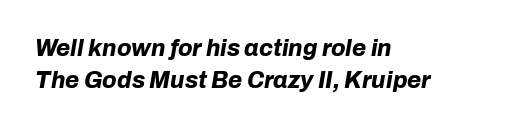
Q: Is the text bold? A: Yes.
Q: Is the text italic (slanted)? A: Yes, it leans right by about 10 degrees.
Q: Is the text underlined? A: No.
Q: How is the paragraph aligned? A: Left-aligned.
Q: Is the spacing between letters normal or unusually wide? A: Normal.
Q: Is the spacing between lines tight, normal or loose? A: Normal.
